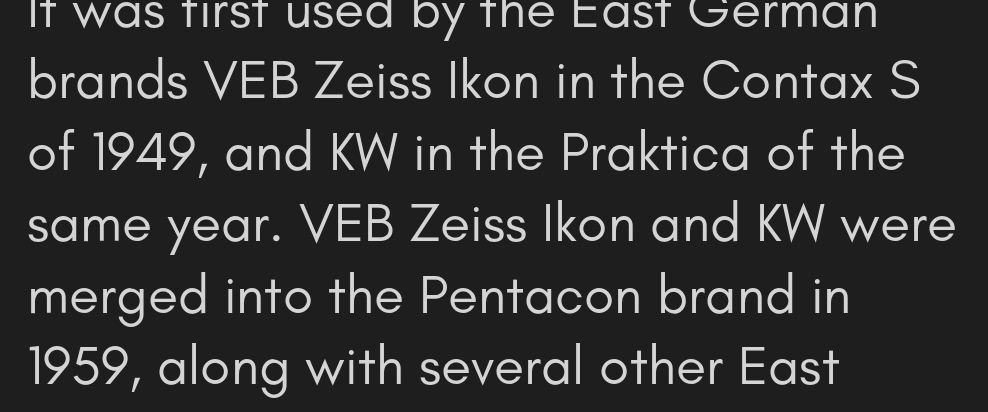
{"serif": "no", "italic": "no", "bold": "no", "weight": "regular", "width": "normal", "stroke_contrast": "low", "x_height": "small", "monospaced": "no", "underline": "no", "align": "left", "line_spacing": "normal", "line_spacing_ratio": 1.3, "letter_spacing": "normal", "letter_spacing_em": 0.0, "glyph_px": 55}
